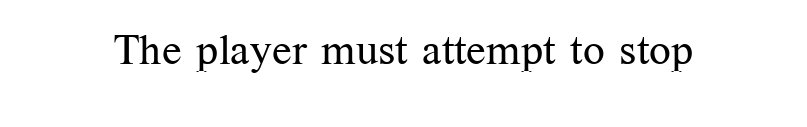
Q: Is the text bold? A: No.
Q: Is the text italic (slanted)? A: No, it is upright.
Q: Is the typeface a serif or a sans-serif typeface? A: Serif.
Q: Is the text underlined? A: No.
Q: Is the spacing between letters normal or unusually wide? A: Normal.
Q: Width (condensed, normal, or wide)? A: Normal.
Q: Stroke contrast? A: Medium.
Q: x-height? A: Medium.
Q: Monospaced? A: No.
